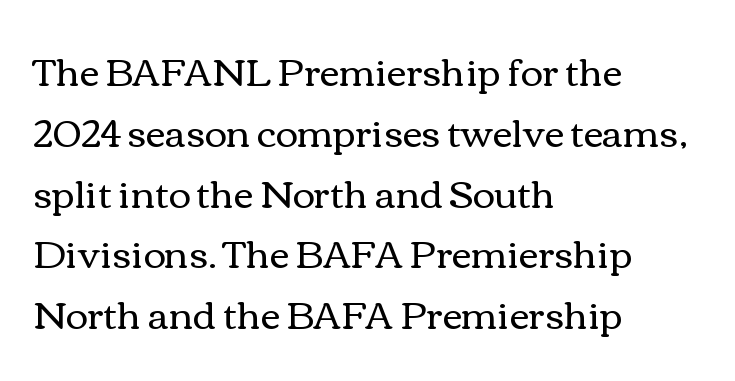
Q: Is the text bold? A: No.
Q: Is the text italic (slanted)? A: No, it is upright.
Q: Is the text underlined? A: No.
Q: How is the paragraph aligned? A: Left-aligned.
Q: Is the spacing between letters normal or unusually wide? A: Normal.
Q: Is the spacing between lines tight, normal or loose? A: Normal.
Q: Width (condensed, normal, or wide)? A: Wide.
Q: Stroke contrast? A: Medium.
Q: x-height? A: Medium.
Q: Monospaced? A: No.
